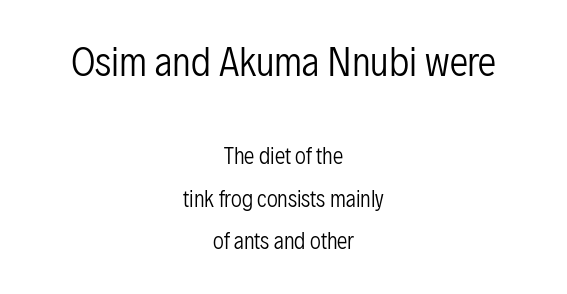
The image shows 37 px regular-weight, condensed sans-serif type, upright; set centered, loose line spacing (2.02x), normal letter spacing, not underlined; the first (top) block is 1.76x larger; low stroke contrast and a medium x-height.
